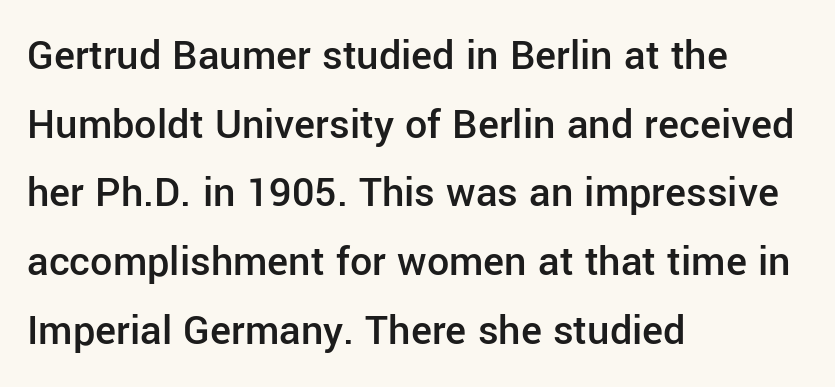
Semibold letterforms, between regular and bold. Reading down the column, the eye jumps a familiar distance to each next line. Letter spacing: default. Each letter's strokes conclude bluntly, with no projecting serifs. Varying glyph widths throughout — classic text-font behaviour.
